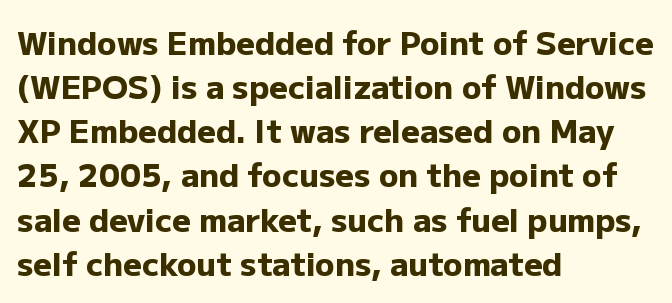
The image shows 32 px heavy sans-serif type, upright; set left-aligned, normal line spacing (1.38x), normal letter spacing, not underlined; low stroke contrast and a medium x-height.
